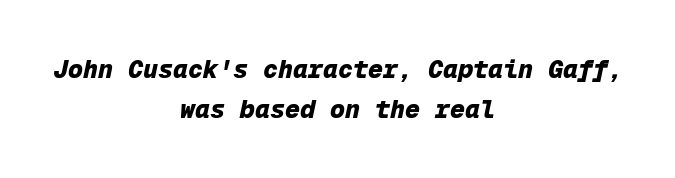
A typesetter would call this zero additional tracking. Strong, thick strokes mark this as bold type. Nobody drew a line under any word here. Whoever set this chose a conventional vertical rhythm. Reading down the block, each line starts at a different indent, mirrored at its end.
